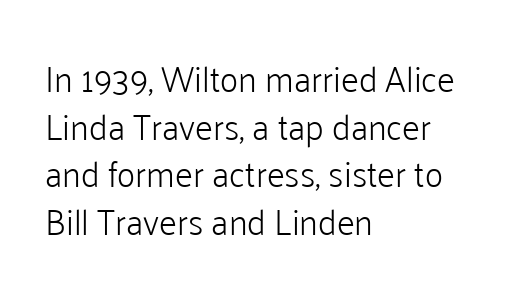
{"serif": "no", "italic": "no", "bold": "no", "weight": "light", "width": "normal", "stroke_contrast": "low", "x_height": "medium", "monospaced": "no", "underline": "no", "align": "left", "line_spacing": "normal", "line_spacing_ratio": 1.36, "letter_spacing": "normal", "letter_spacing_em": 0.0, "glyph_px": 35}
